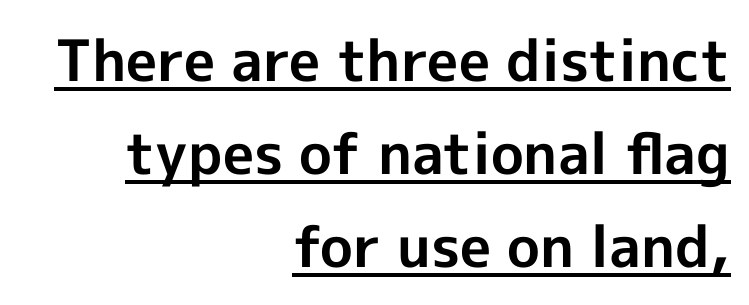
The image shows 57 px bold sans-serif type, upright; set right-aligned, normal line spacing (1.63x), normal letter spacing, underlined; a medium x-height.
